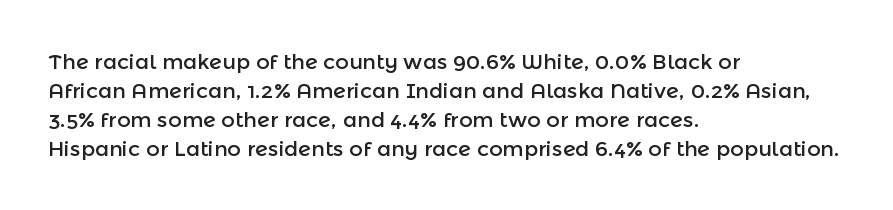
Does the leading feel generous? No, just average. Nobody touched the tracking dial on this one. This is the regular roman posture of the typeface. Visually the block forms a straight wall on the left and a jagged coastline on the right.
